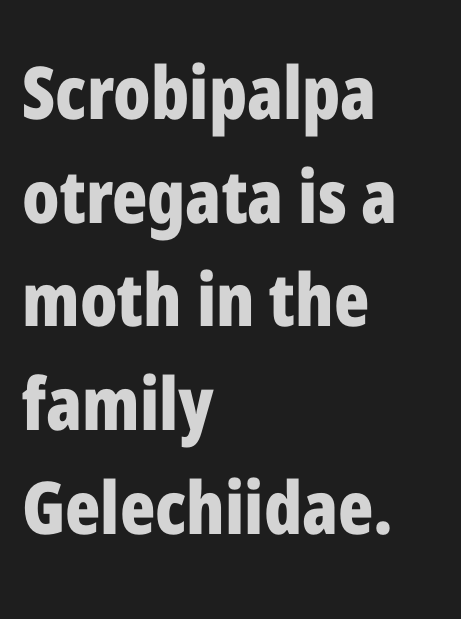
Horizontally, the lines are justified to the leading edge only. You can tell from the bare stems that sans-serif type was used. Any mark beneath the type? The region is blank. These lines were composed using upright roman letters. Each word holds together tightly as a unit, with standard inter-letter gaps. Baseline-to-baseline distance is the conventional proportion of letter height.
